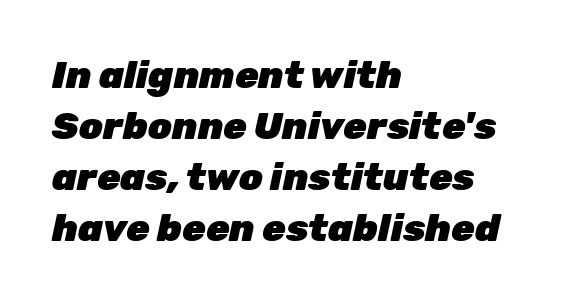
Honestly, the letter spacing is just normal — you wouldn't notice it. Line starts are locked; line ends wander. Weight: bold. The passage shown leans; its letterforms are oblique. Each new line begins a customary step beneath the previous one. Letters rest on an invisible, unmarked baseline.
